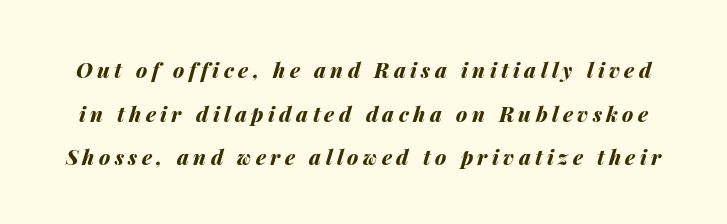
The image shows 21 px bold type, italic (leaning right); set loose line spacing (2.08x), unusually wide letter spacing (+0.21 em), not underlined.
